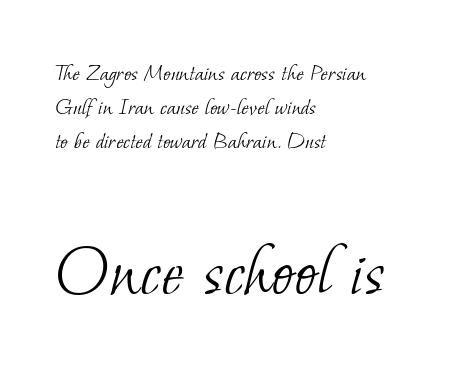
{"serif": "yes", "bold": "no", "weight": "light", "width": "normal", "stroke_contrast": "low", "x_height": "small", "monospaced": "no", "underline": "no", "align": "left", "line_spacing": "normal", "line_spacing_ratio": 1.37, "letter_spacing": "normal", "letter_spacing_em": 0.0, "larger_block": "second", "size_ratio": 3.04, "glyph_px": 76}
